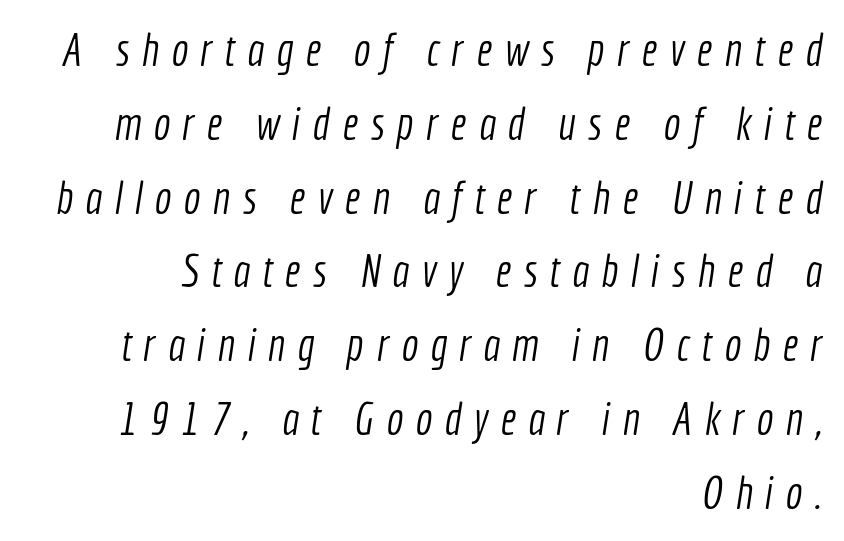
{"serif": "no", "bold": "no", "weight": "light", "width": "condensed", "x_height": "medium", "monospaced": "no", "underline": "no", "align": "right", "line_spacing": "normal", "line_spacing_ratio": 1.64, "letter_spacing": "wide", "letter_spacing_em": 0.27, "glyph_px": 45}
